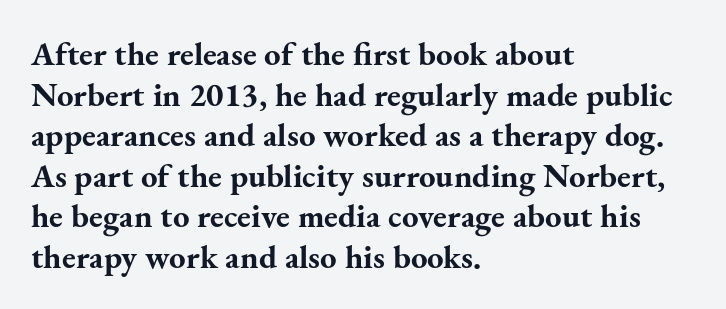
{"serif": "yes", "italic": "no", "bold": "yes", "weight": "bold", "width": "normal", "stroke_contrast": "medium", "x_height": "small", "monospaced": "no", "underline": "no", "align": "left", "line_spacing_ratio": 1.23, "letter_spacing": "normal", "letter_spacing_em": 0.0, "glyph_px": 33}
